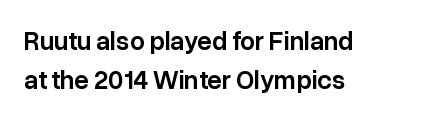
Q: Is the text bold? A: Semi-bold.
Q: Is the text italic (slanted)? A: No, it is upright.
Q: Is the text underlined? A: No.
Q: How is the paragraph aligned? A: Left-aligned.
Q: Is the spacing between letters normal or unusually wide? A: Normal.
Q: Is the spacing between lines tight, normal or loose? A: Normal.
